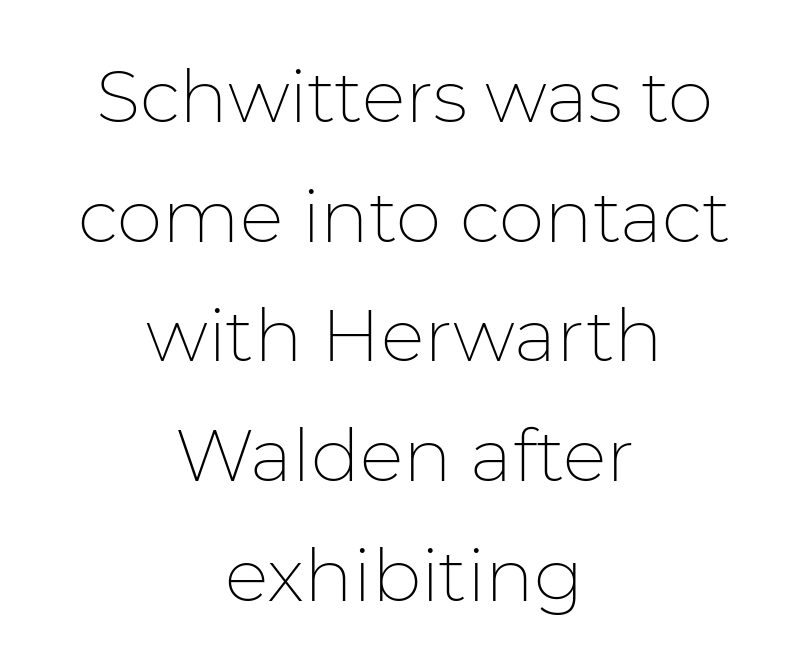
{"serif": "no", "italic": "no", "bold": "no", "weight": "thin", "width": "normal", "stroke_contrast": "low", "x_height": "medium", "monospaced": "no", "underline": "no", "align": "center", "line_spacing": "normal", "line_spacing_ratio": 1.64, "letter_spacing": "normal", "letter_spacing_em": 0.0, "glyph_px": 73}
